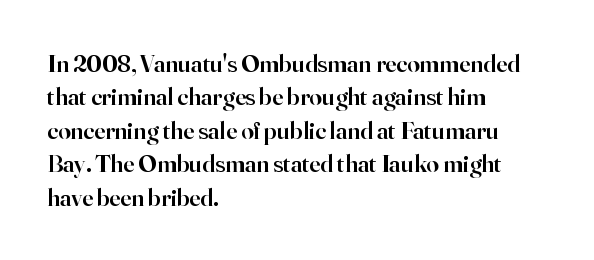
The glyphs have the mass of a demibold cut, below bold. The line-height multiplier appears to be the usual default. Any mark beneath the type? The region is blank. Layout note: lines flush left. Quick note: not italic, upright. The type is set solid horizontally, with unmodified tracking.
